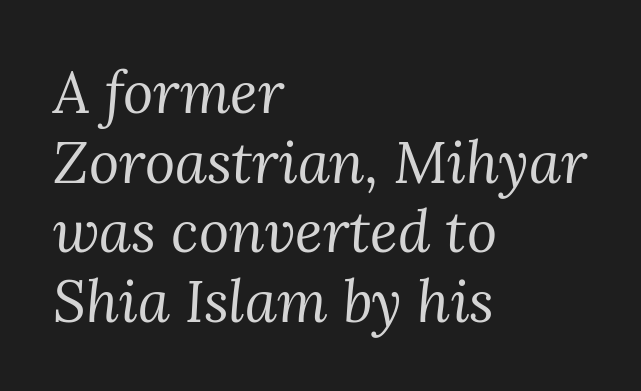
{"serif": "yes", "italic": "yes", "lean": "right", "slant_degrees": 3, "bold": "no", "weight": "regular", "width": "normal", "stroke_contrast": "medium", "x_height": "medium", "monospaced": "no", "underline": "no", "align": "left", "line_spacing_ratio": 1.2, "letter_spacing": "normal", "letter_spacing_em": 0.0, "glyph_px": 58}
